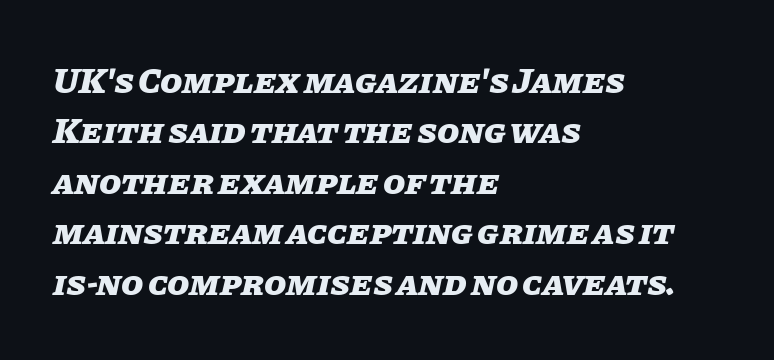
The image shows 36 px heavy type, italic (leaning right); set left-aligned, normal line spacing (1.4x), normal letter spacing, not underlined; low stroke contrast and a large x-height.
